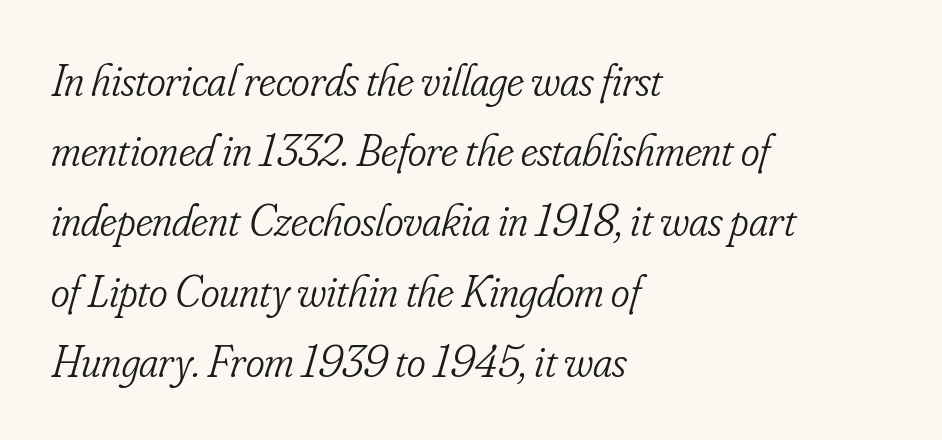
This is serif lettering, the kind often seen in printed books. Summary of weight: not heavy and not bold. Look at the tracking — it's just the regular setting, nothing added. The font's italic variant was chosen for this text. Underline: absent.
